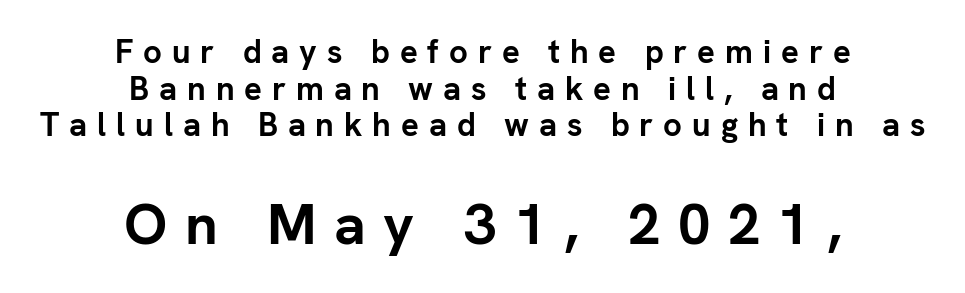
Q: Is the text bold? A: Yes.
Q: Is the text italic (slanted)? A: No, it is upright.
Q: Is the typeface a serif or a sans-serif typeface? A: Sans-serif.
Q: Is the text underlined? A: No.
Q: How is the paragraph aligned? A: Centered.
Q: Is the spacing between letters normal or unusually wide? A: Unusually wide.
Q: Is the spacing between lines tight, normal or loose? A: Tight.
Q: Which block of text is set in a larger size, the first (top) or the second (bottom)? A: The second (bottom) one.
Q: Width (condensed, normal, or wide)? A: Normal.
Q: Stroke contrast? A: Low.
Q: x-height? A: Medium.
Q: Monospaced? A: No.
